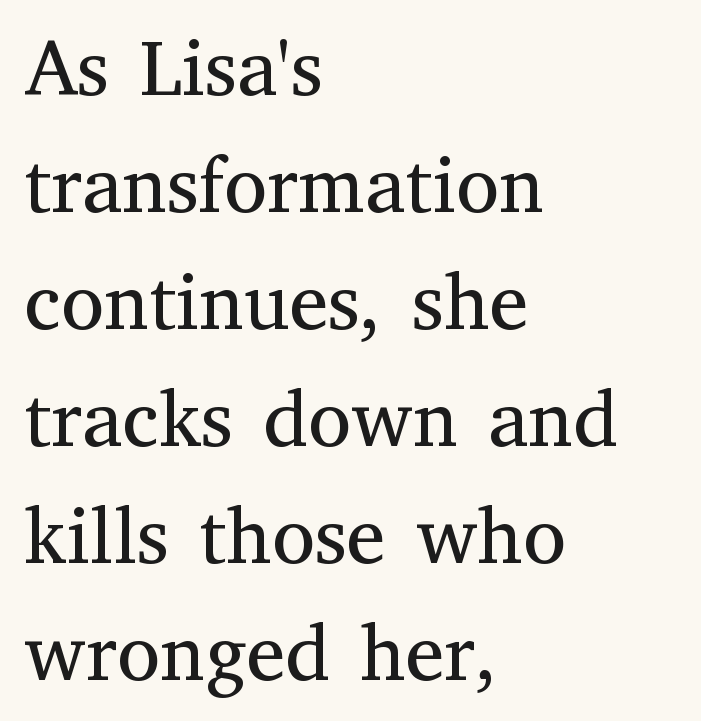
The image shows 79 px regular-weight serif type, upright; set left-aligned, normal line spacing (1.48x), normal letter spacing, not underlined; medium stroke contrast and a medium x-height.
